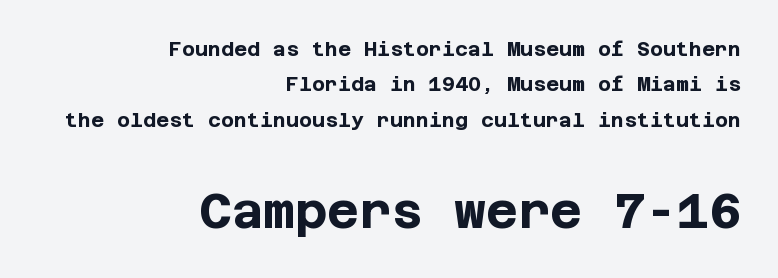
The image shows 49 px bold sans-serif type, upright; set right-aligned, line spacing 1.77x, normal letter spacing, not underlined; the second (bottom) block is 2.45x larger; low stroke contrast and a large x-height.
